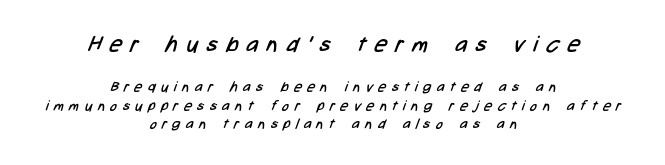
The image shows 22 px text type; set centered, normal line spacing (1.31x), unusually wide letter spacing (+0.4 em), not underlined; the first (top) block is 1.57x larger.
